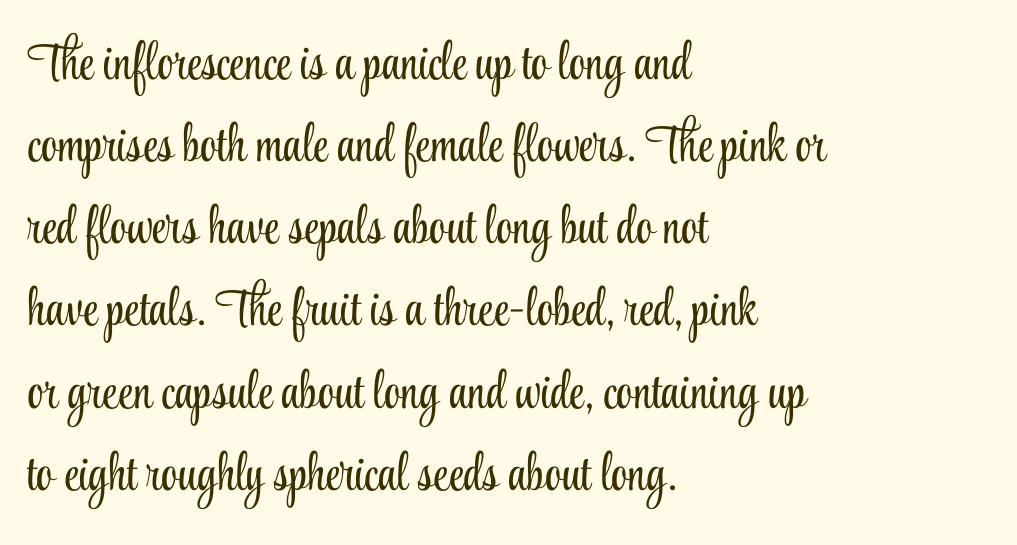
The strokes are not fattened; the text isn't bold. To sum up the face: it has serifs. Line spacing here is normal. Caption: multi-line text, flush left, ragged right. Think of a printed novel: that variable character pitch is what you see here. The words here are not underlined.
